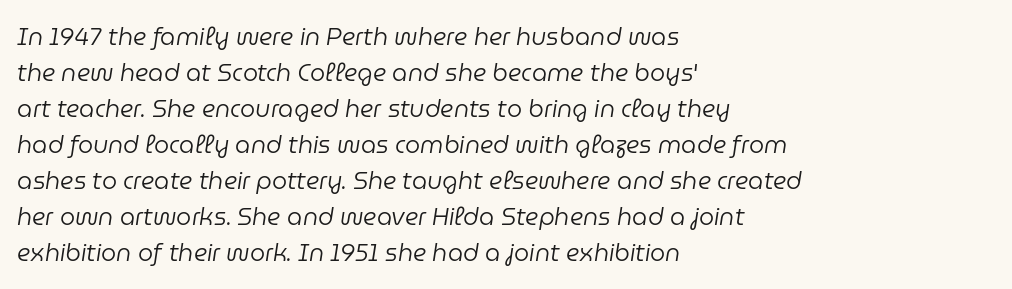
Q: Is the text bold? A: No.
Q: Is the text italic (slanted)? A: Yes, it leans right by about 9 degrees.
Q: Is the text underlined? A: No.
Q: How is the paragraph aligned? A: Left-aligned.
Q: Is the spacing between letters normal or unusually wide? A: Normal.
Q: Is the spacing between lines tight, normal or loose? A: Normal.
